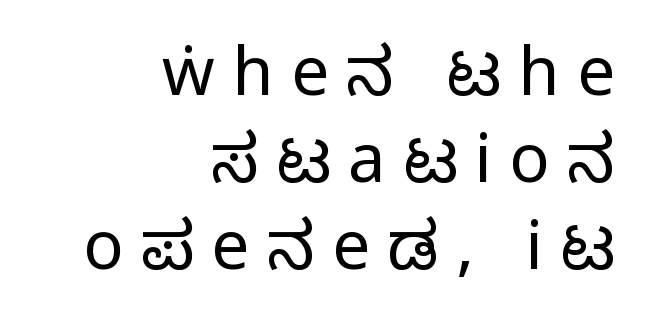
{"serif": "no", "italic": "no", "width": "condensed", "stroke_contrast": "medium", "monospaced": "no", "underline": "no", "align": "right", "line_spacing": "normal", "line_spacing_ratio": 1.3, "letter_spacing": "wide", "letter_spacing_em": 0.26, "glyph_px": 67}
